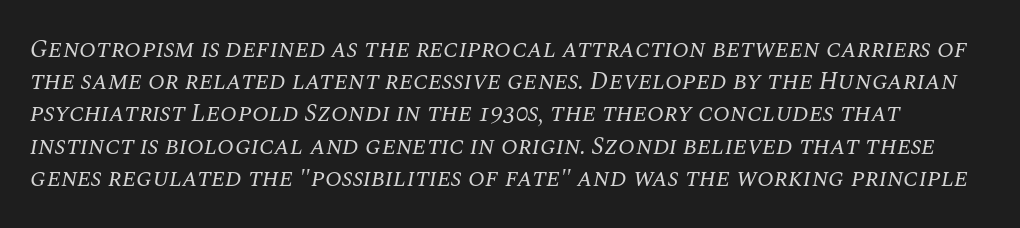
The image shows 25 px text type, italic (leaning right); set normal line spacing (1.29x), normal letter spacing, not underlined.
